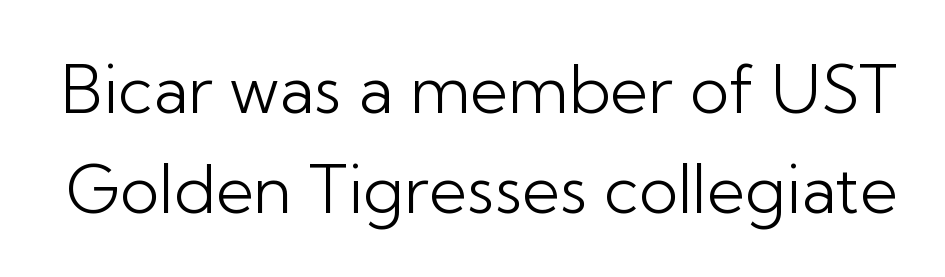
{"serif": "no", "italic": "no", "bold": "no", "weight": "light", "width": "normal", "stroke_contrast": "low", "x_height": "medium", "monospaced": "no", "underline": "no", "line_spacing": "normal", "line_spacing_ratio": 1.51, "letter_spacing": "normal", "letter_spacing_em": 0.0, "glyph_px": 66}
